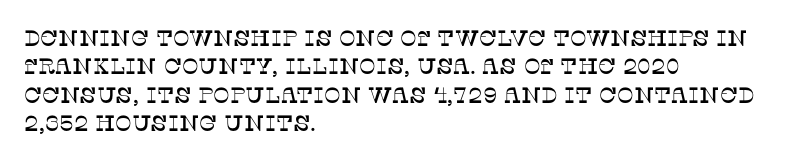
Q: Is the text italic (slanted)? A: No, it is upright.
Q: Is the text underlined? A: No.
Q: How is the paragraph aligned? A: Left-aligned.
Q: Is the spacing between letters normal or unusually wide? A: Normal.
Q: Is the spacing between lines tight, normal or loose? A: Normal.
